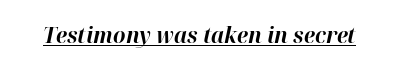
The image shows 22 px bold type, italic (leaning right); set normal letter spacing, underlined.
